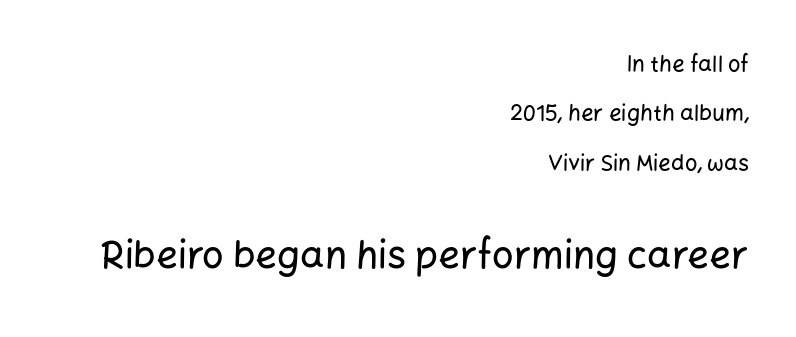
The image shows 38 px sans-serif type, upright; set right-aligned, loose line spacing (2.25x), normal letter spacing, not underlined; the second (bottom) block is 1.73x larger; low stroke contrast and a medium x-height.
